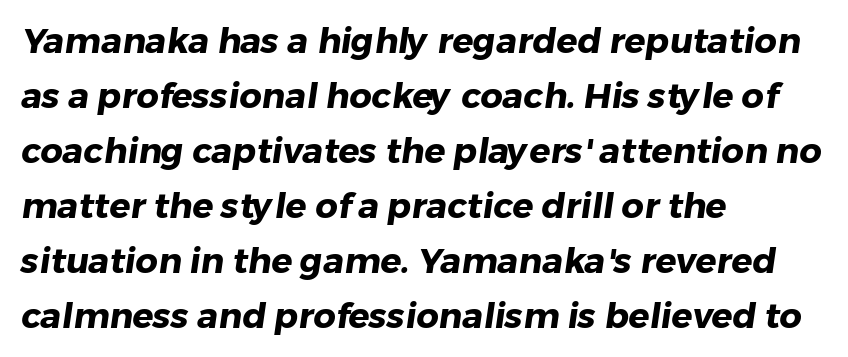
Q: Is the text bold? A: Yes.
Q: Is the typeface a serif or a sans-serif typeface? A: Sans-serif.
Q: Is the text underlined? A: No.
Q: How is the paragraph aligned? A: Left-aligned.
Q: Is the spacing between letters normal or unusually wide? A: Normal.
Q: Is the spacing between lines tight, normal or loose? A: Normal.
Q: Width (condensed, normal, or wide)? A: Normal.
Q: Stroke contrast? A: Low.
Q: x-height? A: Medium.
Q: Monospaced? A: No.
